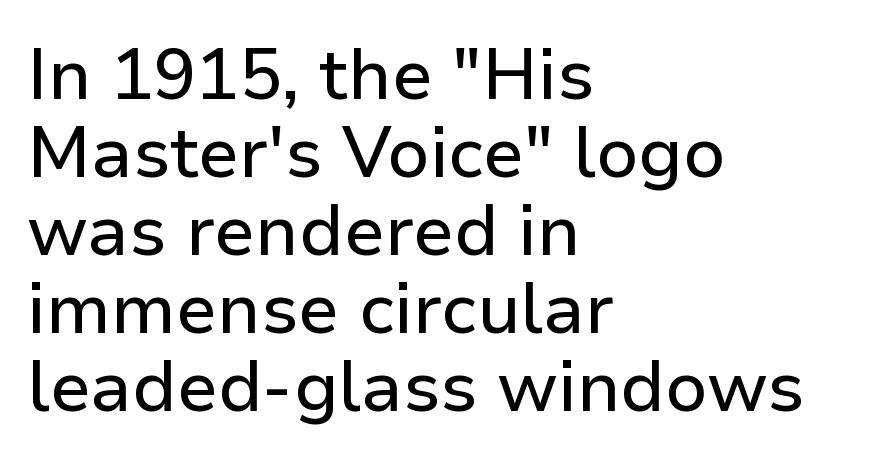
Q: Is the text italic (slanted)? A: No, it is upright.
Q: Is the typeface a serif or a sans-serif typeface? A: Sans-serif.
Q: Is the text underlined? A: No.
Q: How is the paragraph aligned? A: Left-aligned.
Q: Is the spacing between letters normal or unusually wide? A: Normal.
Q: Is the spacing between lines tight, normal or loose? A: Tight.
Q: Width (condensed, normal, or wide)? A: Normal.
Q: Stroke contrast? A: Low.
Q: x-height? A: Medium.
Q: Monospaced? A: No.
